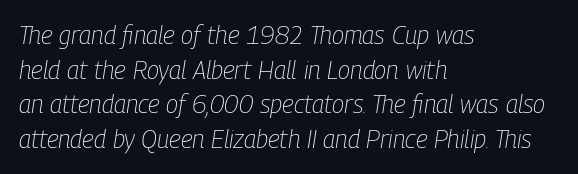
{"italic": "yes", "lean": "right", "slant_degrees": 9, "bold": "no", "underline": "no", "align": "left", "line_spacing": "normal", "line_spacing_ratio": 1.39, "letter_spacing": "normal", "letter_spacing_em": 0.0, "glyph_px": 25}
